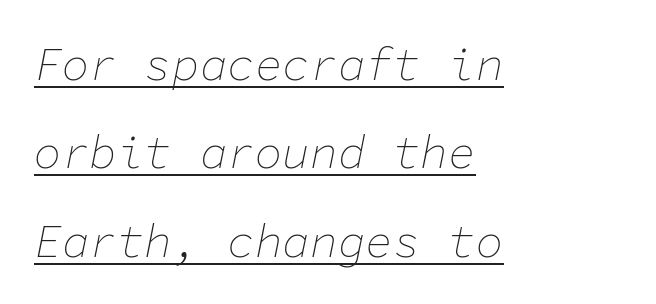
The image shows 46 px thin type, italic (leaning right), monospaced; set left-aligned, loose line spacing (1.92x), normal letter spacing, underlined; low stroke contrast and a medium x-height.
